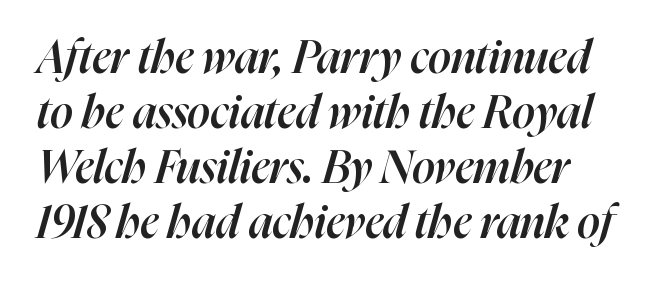
The image shows 45 px semibold type, italic (leaning right); set left-aligned, line spacing 1.22x, normal letter spacing, not underlined; high stroke contrast and a medium x-height.
